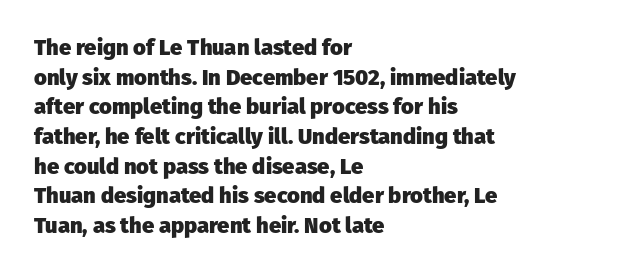
{"italic": "no", "bold": "yes", "underline": "no", "align": "left", "line_spacing": "normal", "line_spacing_ratio": 1.35, "letter_spacing": "normal", "letter_spacing_em": 0.0, "glyph_px": 22}
